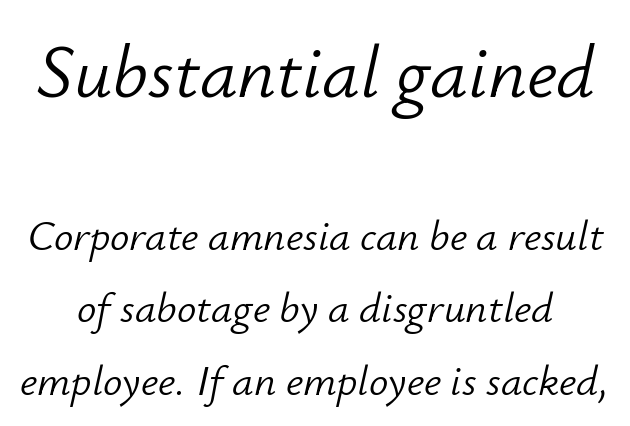
The passage shown is typed in a proportional face where columns would drift. Unmarked baselines from the first word to the last. The initial chunk of copy outweighs the following chunk in type size. Emphasis-style slanted type is in use. Each stroke keeps to a modest, everyday thickness or less.
